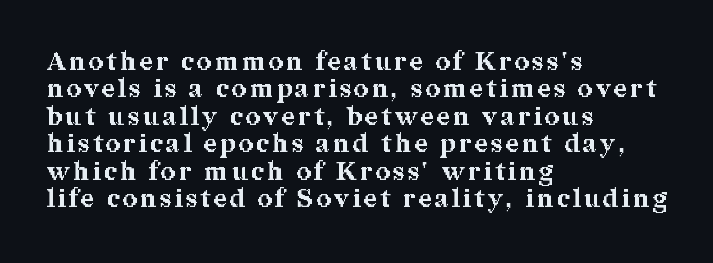
{"italic": "no", "bold": "yes", "underline": "no", "align": "left", "line_spacing": "tight", "line_spacing_ratio": 1.1, "glyph_px": 25}
